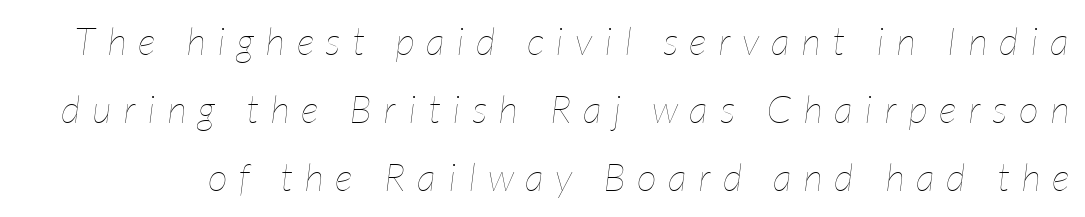
{"italic": "yes", "lean": "right", "slant_degrees": 7, "bold": "no", "weight": "thin", "width": "condensed", "stroke_contrast": "low", "x_height": "medium", "monospaced": "no", "underline": "no", "line_spacing_ratio": 1.75, "letter_spacing": "wide", "letter_spacing_em": 0.3, "glyph_px": 39}
